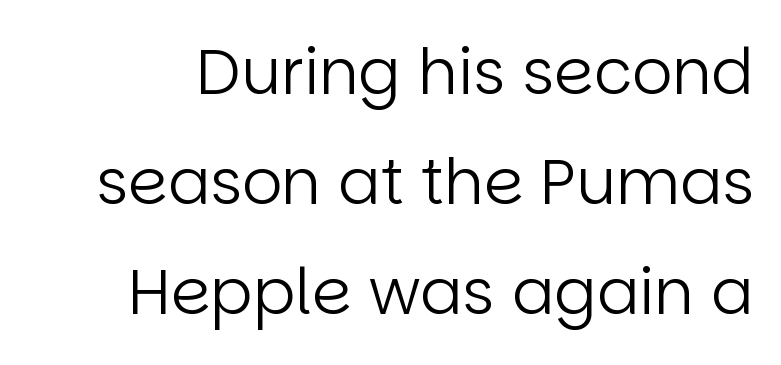
{"serif": "no", "italic": "no", "bold": "no", "weight": "regular", "width": "normal", "stroke_contrast": "low", "x_height": "large", "monospaced": "no", "underline": "no", "line_spacing_ratio": 1.75, "letter_spacing": "normal", "letter_spacing_em": 0.0, "glyph_px": 63}
